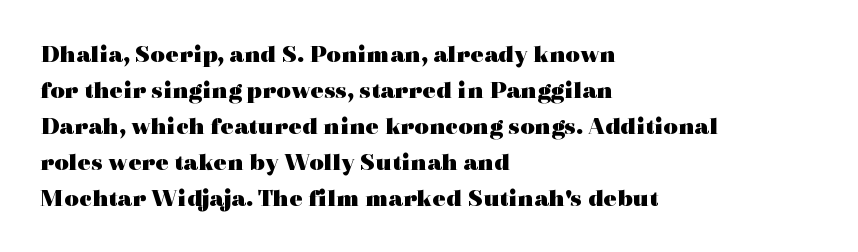
The image shows 25 px bold type, upright; set left-aligned, normal line spacing (1.44x), normal letter spacing, not underlined.
